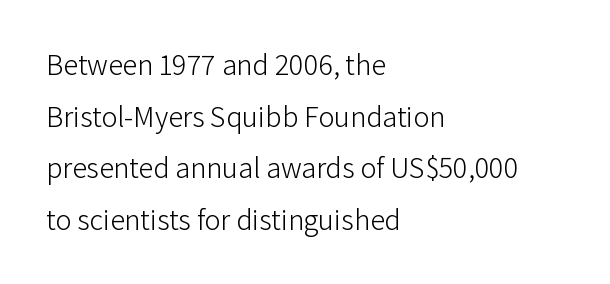
The face used here is proportionally spaced, like ordinary book or web type. Does the type have serifs? No, each stem ends abruptly. Weight: regular or lighter. Tracking here is standard; glyphs follow each other at the usual distance. Beneath every word, the page is bare.
